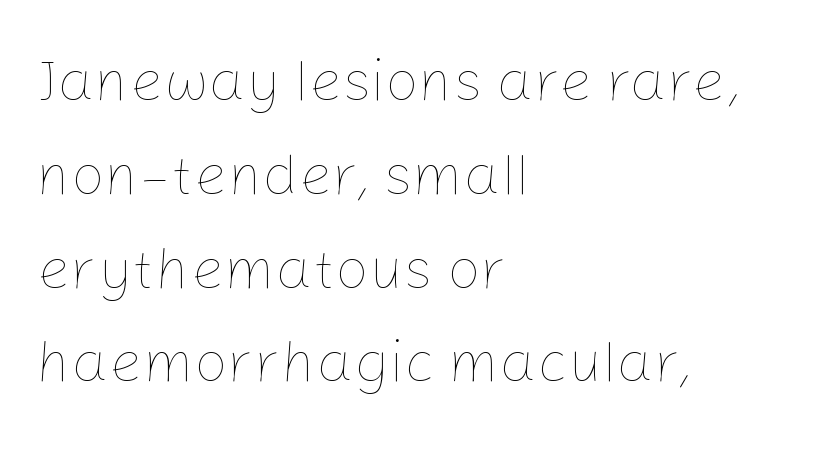
{"italic": "no", "bold": "no", "weight": "thin", "width": "normal", "stroke_contrast": "low", "x_height": "medium", "monospaced": "no", "underline": "no", "align": "left", "line_spacing": "normal", "line_spacing_ratio": 1.59, "letter_spacing": "normal", "letter_spacing_em": 0.0, "glyph_px": 59}
